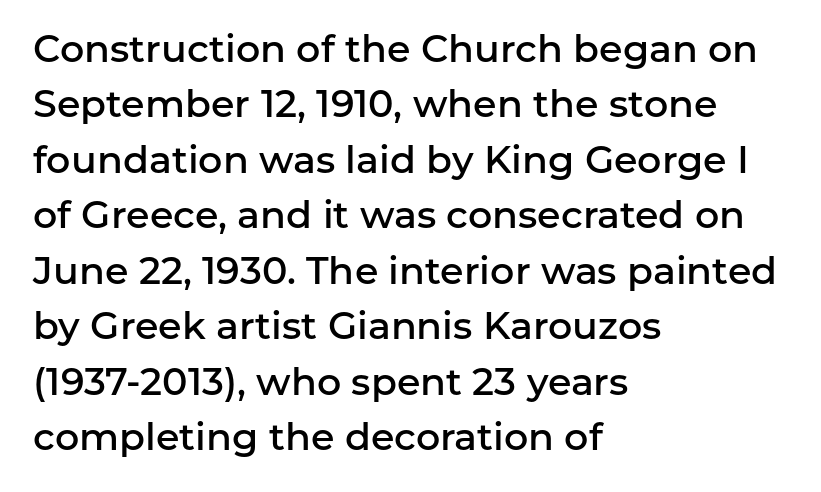
Q: Is the text bold? A: Semi-bold.
Q: Is the text italic (slanted)? A: No, it is upright.
Q: Is the typeface a serif or a sans-serif typeface? A: Sans-serif.
Q: Is the text underlined? A: No.
Q: How is the paragraph aligned? A: Left-aligned.
Q: Is the spacing between letters normal or unusually wide? A: Normal.
Q: Is the spacing between lines tight, normal or loose? A: Normal.
Q: Width (condensed, normal, or wide)? A: Normal.
Q: Stroke contrast? A: Low.
Q: x-height? A: Medium.
Q: Monospaced? A: No.
